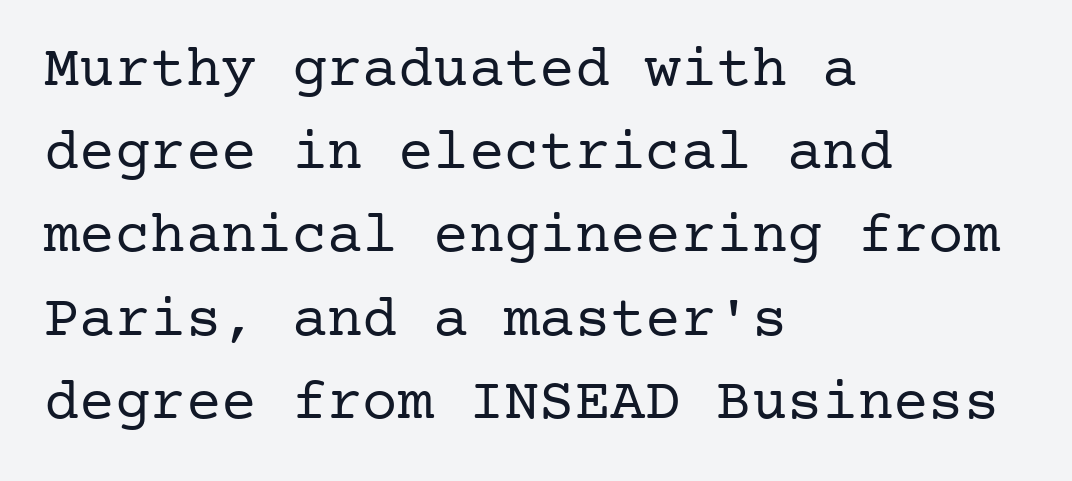
{"serif": "yes", "italic": "no", "bold": "no", "weight": "regular", "width": "normal", "stroke_contrast": "low", "x_height": "medium", "underline": "no", "align": "left", "line_spacing": "normal", "line_spacing_ratio": 1.41, "letter_spacing": "normal", "letter_spacing_em": 0.0, "glyph_px": 59}
